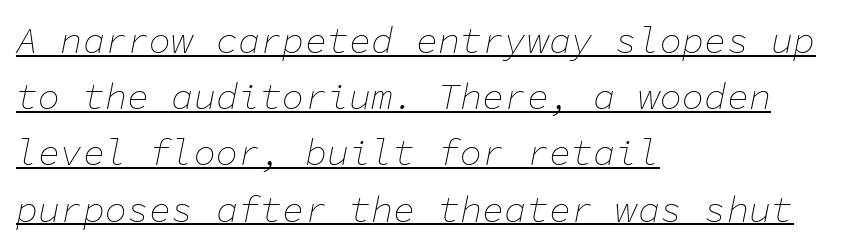
{"italic": "yes", "lean": "right", "slant_degrees": 11, "bold": "no", "weight": "thin", "width": "normal", "stroke_contrast": "low", "x_height": "medium", "monospaced": "yes", "underline": "yes", "align": "left", "line_spacing": "normal", "line_spacing_ratio": 1.52, "letter_spacing": "normal", "letter_spacing_em": 0.0, "glyph_px": 37}
